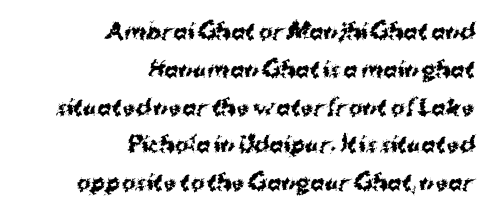
Beneath every word, the page is bare. This is heavy type, rendered in bold. Alignment: flush right. The letters sit at their default tracking, neither squeezed nor spread.
